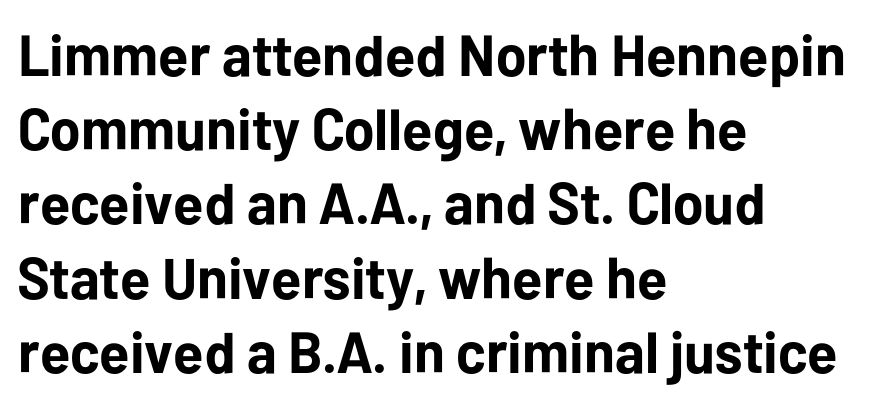
{"serif": "no", "italic": "no", "bold": "yes", "weight": "bold", "width": "normal", "stroke_contrast": "low", "x_height": "medium", "monospaced": "no", "underline": "no", "align": "left", "line_spacing": "normal", "line_spacing_ratio": 1.28, "letter_spacing": "normal", "letter_spacing_em": 0.0, "glyph_px": 58}
